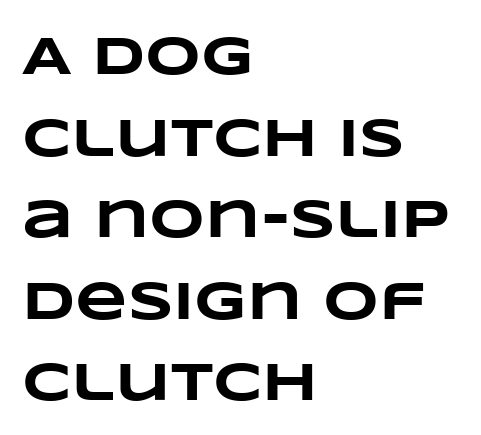
Q: Is the text bold? A: Yes.
Q: Is the text underlined? A: No.
Q: How is the paragraph aligned? A: Left-aligned.
Q: Is the spacing between letters normal or unusually wide? A: Normal.
Q: Is the spacing between lines tight, normal or loose? A: Normal.
Q: Width (condensed, normal, or wide)? A: Wide.
Q: Stroke contrast? A: Low.
Q: x-height? A: Large.
Q: Monospaced? A: No.
